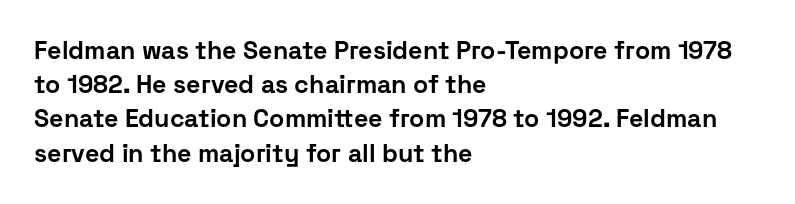
Q: Is the text bold? A: Yes.
Q: Is the text italic (slanted)? A: No, it is upright.
Q: Is the text underlined? A: No.
Q: How is the paragraph aligned? A: Left-aligned.
Q: Is the spacing between letters normal or unusually wide? A: Normal.
Q: Is the spacing between lines tight, normal or loose? A: Normal.
